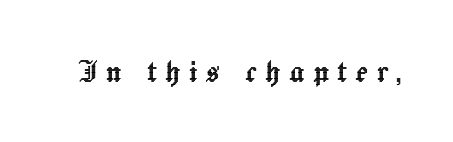
The image shows 37 px text type, upright; set unusually wide letter spacing (+0.22 em), not underlined; a medium x-height.
